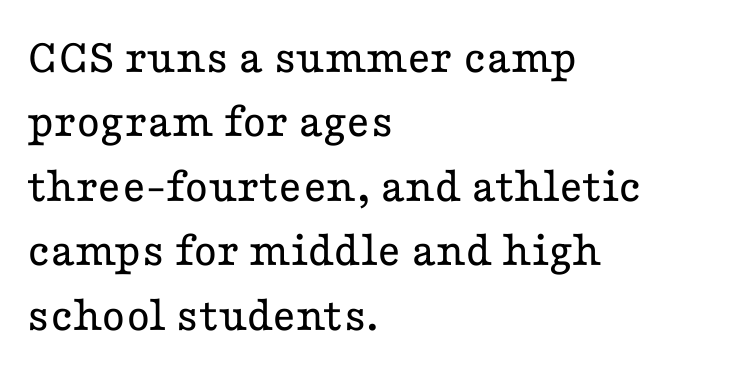
The baseline area is clear. Type style note: has serifs. The passage shown is typed in a proportional face where columns would drift. The specimen reads as upright at a glance.
